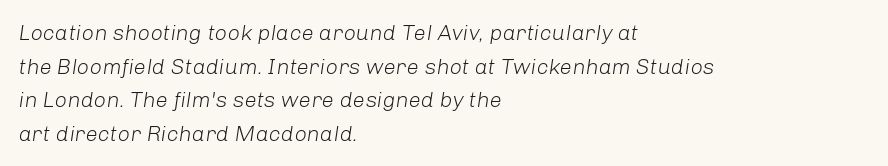
Compared with a typical body face, this is equally light or lighter still. This rendering leaves character spacing at its baseline value. The rendering anchors every line to the left-hand side. There's an unmistakable incline to the writing here. Anything drawn beneath the words? Only blank space.
